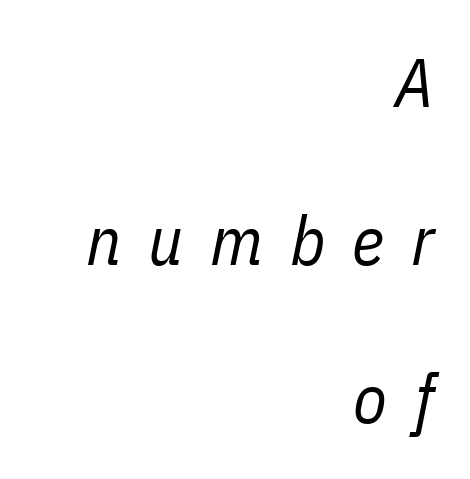
{"italic": "yes", "lean": "right", "slant_degrees": 11, "bold": "no", "weight": "regular", "width": "condensed", "stroke_contrast": "low", "x_height": "medium", "monospaced": "no", "underline": "no", "align": "right", "line_spacing": "loose", "line_spacing_ratio": 2.29, "letter_spacing": "wide", "letter_spacing_em": 0.39, "glyph_px": 69}
